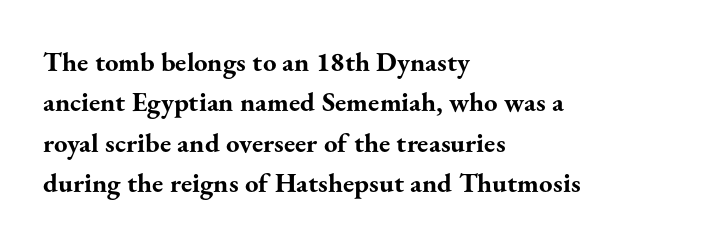
Q: Is the text bold? A: Yes.
Q: Is the text italic (slanted)? A: No, it is upright.
Q: Is the text underlined? A: No.
Q: How is the paragraph aligned? A: Left-aligned.
Q: Is the spacing between letters normal or unusually wide? A: Normal.
Q: Is the spacing between lines tight, normal or loose? A: Normal.
